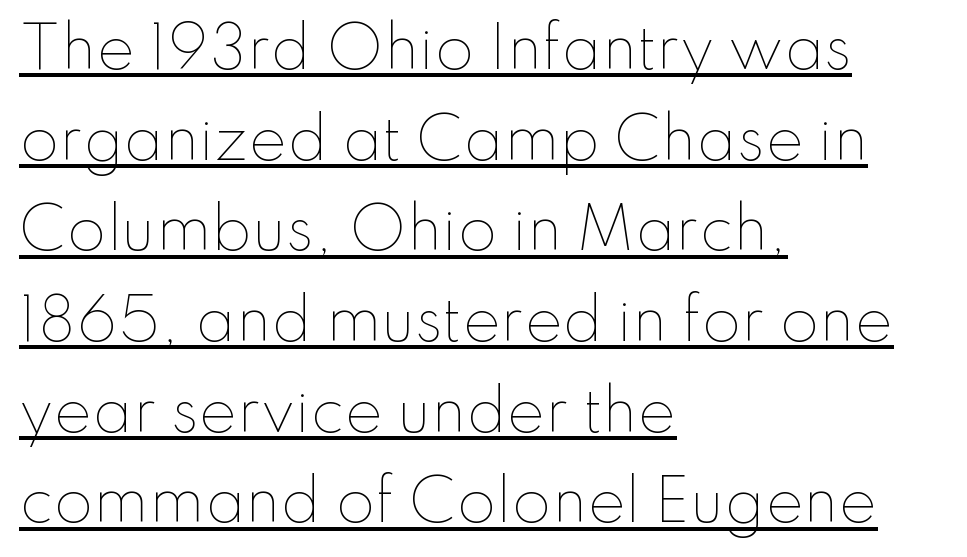
{"italic": "no", "bold": "no", "weight": "thin", "width": "normal", "stroke_contrast": "low", "x_height": "small", "monospaced": "no", "underline": "yes", "align": "left", "line_spacing": "normal", "line_spacing_ratio": 1.59, "letter_spacing": "normal", "letter_spacing_em": 0.0, "glyph_px": 57}
